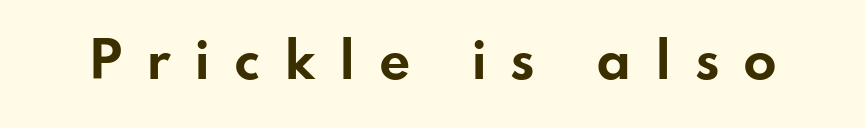
Is this a fixed-width face? No — the glyphs have proportional, varying widths. Every letter is thick-stroked: bold, no question. Beneath every word, the page is bare. The rendering inserts visible extra space after every character.
